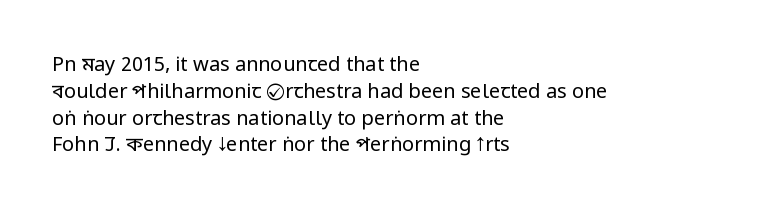
Q: Is the text bold? A: No.
Q: Is the text italic (slanted)? A: No, it is upright.
Q: Is the text underlined? A: No.
Q: How is the paragraph aligned? A: Left-aligned.
Q: Is the spacing between letters normal or unusually wide? A: Normal.
Q: Is the spacing between lines tight, normal or loose? A: Normal.
